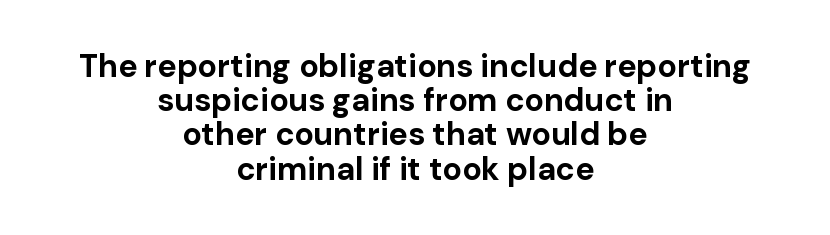
The image shows 32 px bold sans-serif type, upright; set centered, tight line spacing (1.07x), normal letter spacing, not underlined; low stroke contrast and a medium x-height.
